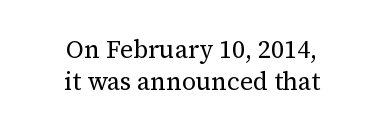
The image shows 25 px text type, upright; set centered, normal line spacing (1.3x), normal letter spacing, not underlined.
